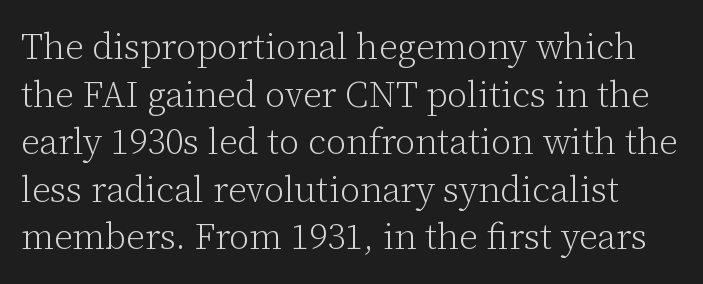
The image shows 36 px light serif type, upright; set normal line spacing (1.32x), normal letter spacing, not underlined; low stroke contrast and a medium x-height.
